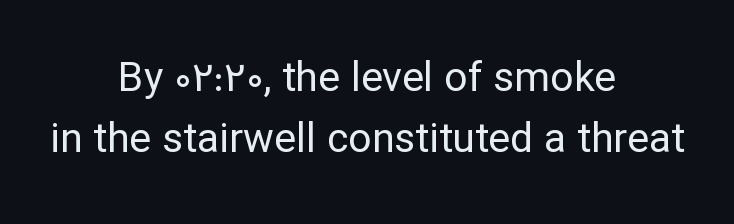
Unlike italic type, these characters show no tilt at all. Regarding serifs, this sample does without them. In terms of leading, this rendering sits right in the middle. Observe the ordinary spacing: letters are neighbours, not strangers. The font is comparable to plain body text, perhaps lighter.
